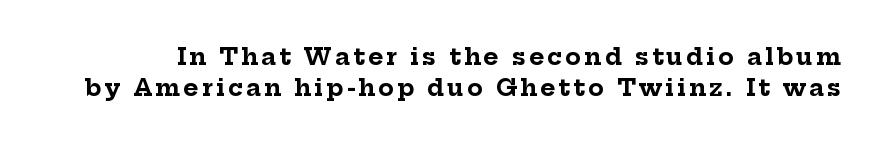
On the weight axis this lands at bold, roughly 700. Honestly, there is no underline to notice here at all. This sample uses an upright cut, with every glyph sitting square on the baseline. In terms of leading, this rendering sits right in the middle.
